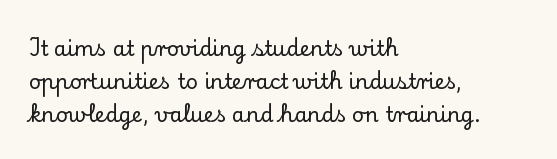
Q: Is the text italic (slanted)? A: No, it is upright.
Q: Is the text underlined? A: No.
Q: How is the paragraph aligned? A: Left-aligned.
Q: Is the spacing between letters normal or unusually wide? A: Normal.
Q: Is the spacing between lines tight, normal or loose? A: Normal.
